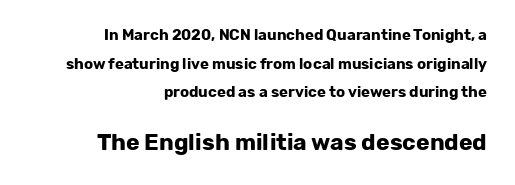
The image shows 23 px bold type, upright; set right-aligned, loose line spacing (1.91x), normal letter spacing, not underlined; the second (bottom) block is 1.53x larger.
